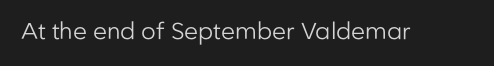
The image shows 23 px text type, upright; set normal letter spacing, not underlined.
